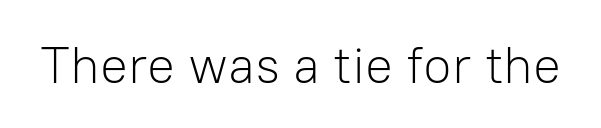
A bare baseline throughout the passage. No heavy texture on the line: the type isn't bold. The axis of the letterforms is exactly vertical. Is this a sans? Yes — the strokes have no serifs.
